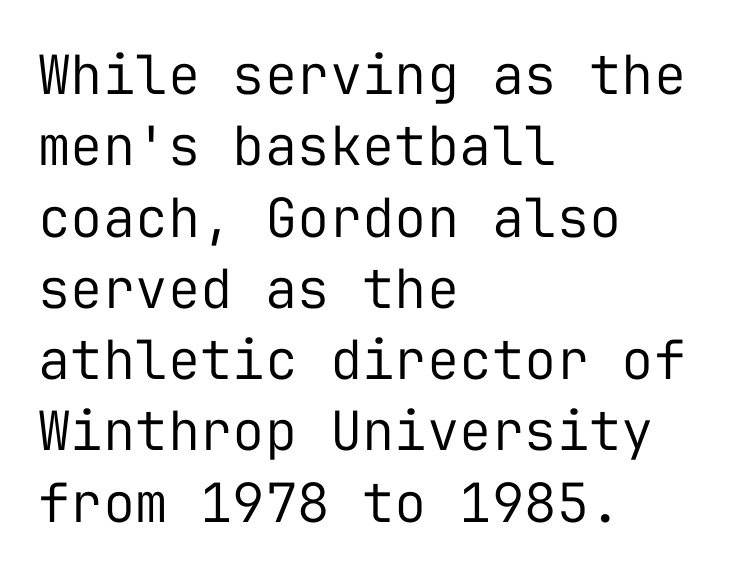
The image shows 54 px regular-weight sans-serif type, upright, monospaced; set left-aligned, normal line spacing (1.32x), normal letter spacing, not underlined; low stroke contrast and a medium x-height.
